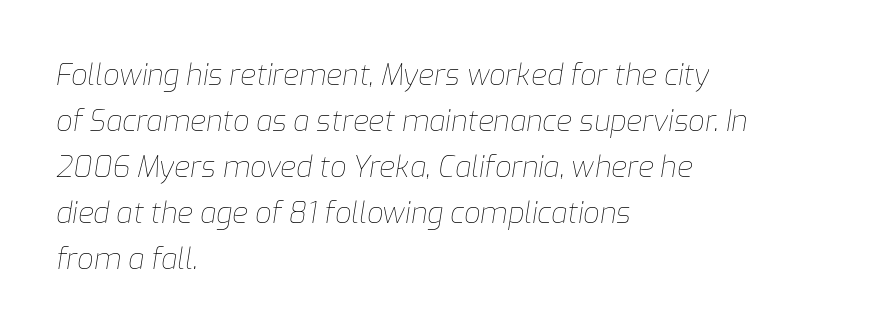
The image shows 29 px thin type, italic (leaning right); set left-aligned, normal line spacing (1.59x), normal letter spacing, not underlined; low stroke contrast and a medium x-height.
